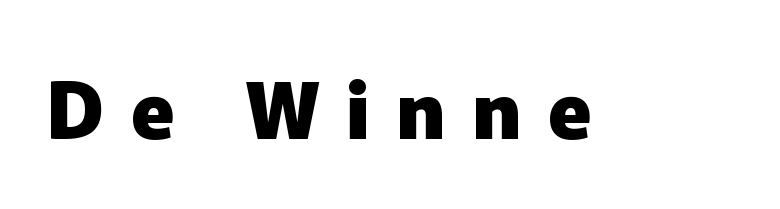
Q: Is the text bold? A: Yes.
Q: Is the text italic (slanted)? A: No, it is upright.
Q: Is the typeface a serif or a sans-serif typeface? A: Sans-serif.
Q: Is the text underlined? A: No.
Q: Is the spacing between letters normal or unusually wide? A: Unusually wide.
Q: Width (condensed, normal, or wide)? A: Normal.
Q: Stroke contrast? A: Low.
Q: x-height? A: Medium.
Q: Monospaced? A: No.
